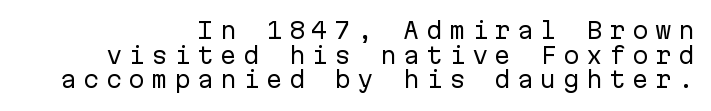
Q: Is the text bold? A: No.
Q: Is the text italic (slanted)? A: No, it is upright.
Q: Is the text underlined? A: No.
Q: How is the paragraph aligned? A: Right-aligned.
Q: Is the spacing between letters normal or unusually wide? A: Unusually wide.
Q: Is the spacing between lines tight, normal or loose? A: Tight.
